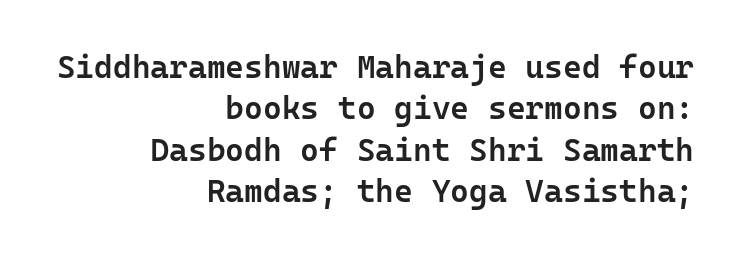
The image shows 32 px semibold sans-serif type, upright, monospaced; set right-aligned, normal line spacing (1.29x), normal letter spacing, not underlined; low stroke contrast and a medium x-height.
